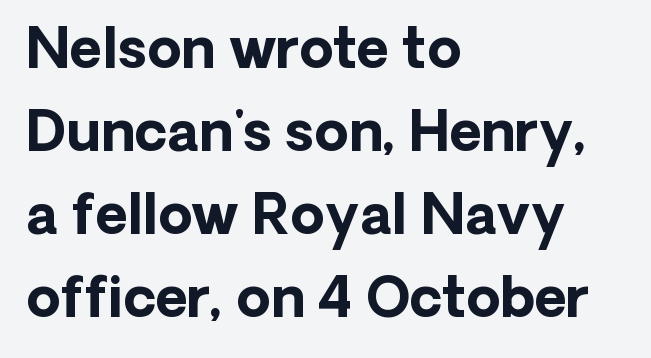
Q: Is the text bold? A: Yes.
Q: Is the text italic (slanted)? A: No, it is upright.
Q: Is the typeface a serif or a sans-serif typeface? A: Sans-serif.
Q: Is the text underlined? A: No.
Q: How is the paragraph aligned? A: Left-aligned.
Q: Is the spacing between letters normal or unusually wide? A: Normal.
Q: Is the spacing between lines tight, normal or loose? A: Normal.
Q: Width (condensed, normal, or wide)? A: Normal.
Q: Stroke contrast? A: Low.
Q: x-height? A: Medium.
Q: Monospaced? A: No.
